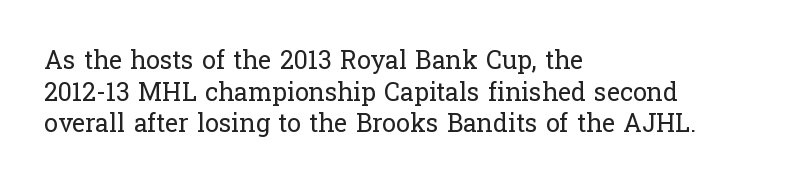
{"italic": "no", "bold": "no", "underline": "no", "align": "left", "line_spacing": "normal", "line_spacing_ratio": 1.27, "letter_spacing": "normal", "letter_spacing_em": 0.0, "glyph_px": 25}
